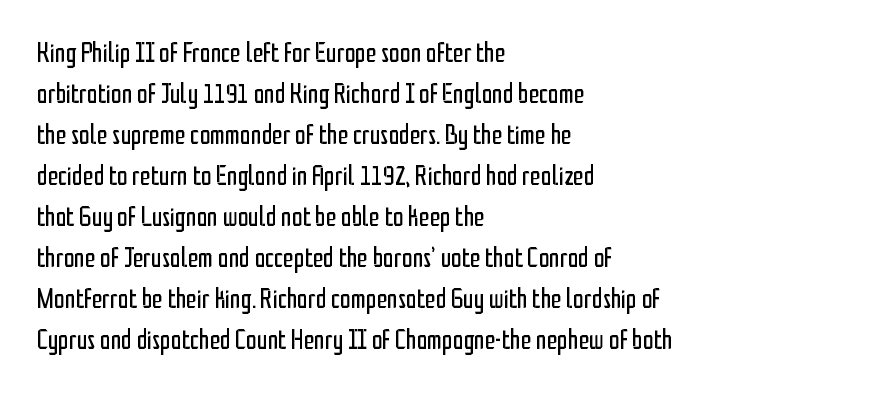
Q: Is the text bold? A: No.
Q: Is the text italic (slanted)? A: No, it is upright.
Q: Is the text underlined? A: No.
Q: How is the paragraph aligned? A: Left-aligned.
Q: Is the spacing between letters normal or unusually wide? A: Normal.
Q: Is the spacing between lines tight, normal or loose? A: Normal.
